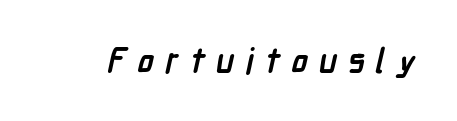
Do the characters align in a grid? No, the font is proportional. You'd pick this weight for a headline — it's a proper bold. To sum up the face: it is a sans, with no serifs. Look at the tracking — it's clearly loosened, letters drifting apart.
